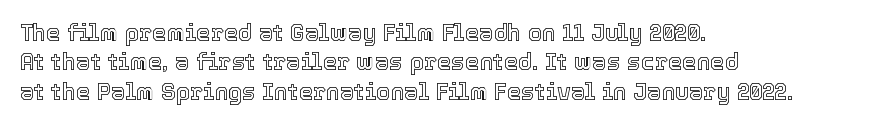
Q: Is the text italic (slanted)? A: No, it is upright.
Q: Is the text underlined? A: No.
Q: How is the paragraph aligned? A: Left-aligned.
Q: Is the spacing between letters normal or unusually wide? A: Normal.
Q: Is the spacing between lines tight, normal or loose? A: Normal.
